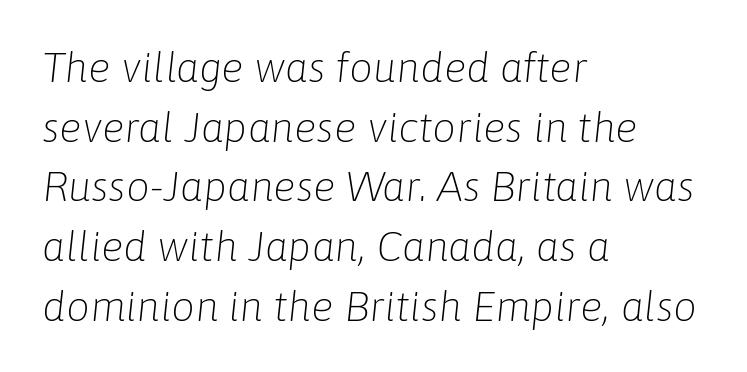
Spacing verdict: proportional, widths tailored to each character. The glyphs look as if they've been sheared to an angle. Between one letter and the next there's only the usual sliver of space. Bare-footed words on every line. A quiet, ordinary-to-light weight characterises the typeface.
